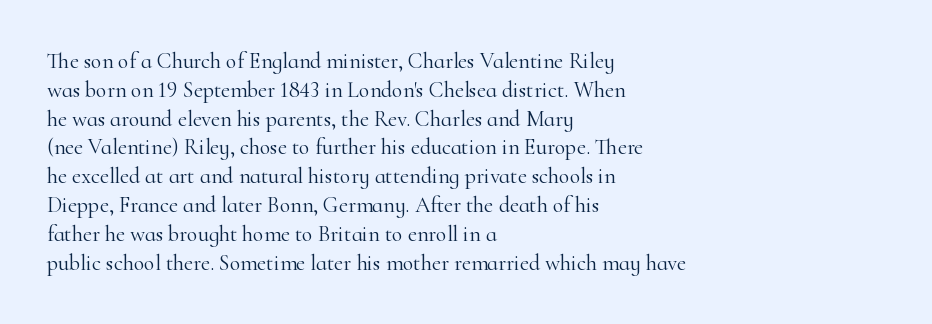
No extra ink here — the face is not bold. The ragged edge is on the right, which tells us the setting is flush left. Decoration check: the copy has no underline. Between one letter and the next there's only the usual sliver of space. No italicization has been applied; the sample stays upright. Successive baselines arrive at the customary interval.
